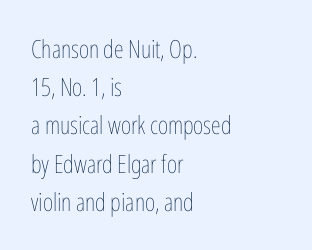
{"italic": "no", "bold": "no", "underline": "no", "align": "left", "line_spacing": "normal", "line_spacing_ratio": 1.53, "letter_spacing": "normal", "letter_spacing_em": 0.0, "glyph_px": 25}
